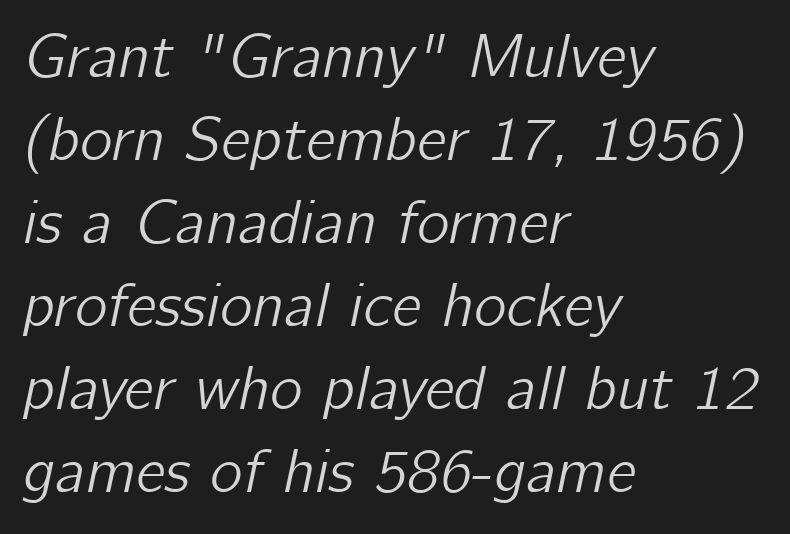
Would a proofreader flag this as italicized? Yes. Teacher's note: observe the even left margin — that is flush-left alignment. Here the designer chose a conventional face with non-uniform glyph widths. Underline: absent. These lines sit exactly where default settings would place them. The letterforms sit shoulder to shoulder at normal distance.
